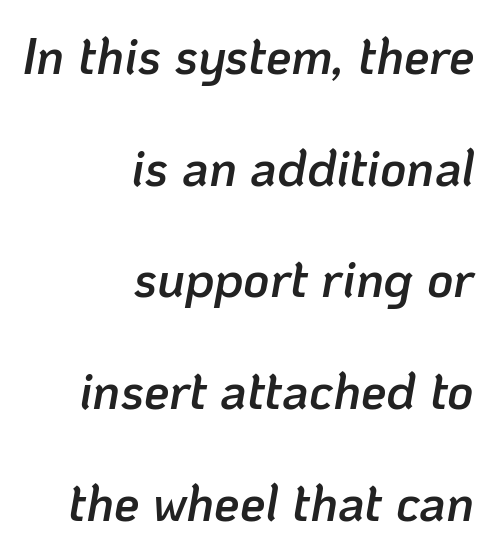
The image shows 51 px semibold type, italic (leaning right); set right-aligned, loose line spacing (2.19x), normal letter spacing, not underlined; low stroke contrast and a medium x-height.
